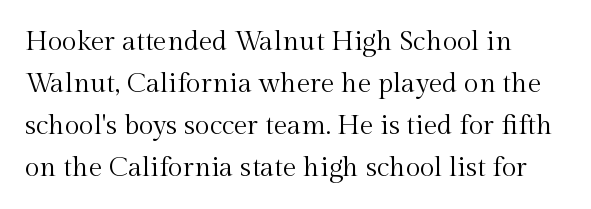
The image shows 27 px text type, upright; set left-aligned, normal line spacing (1.55x), normal letter spacing, not underlined.
